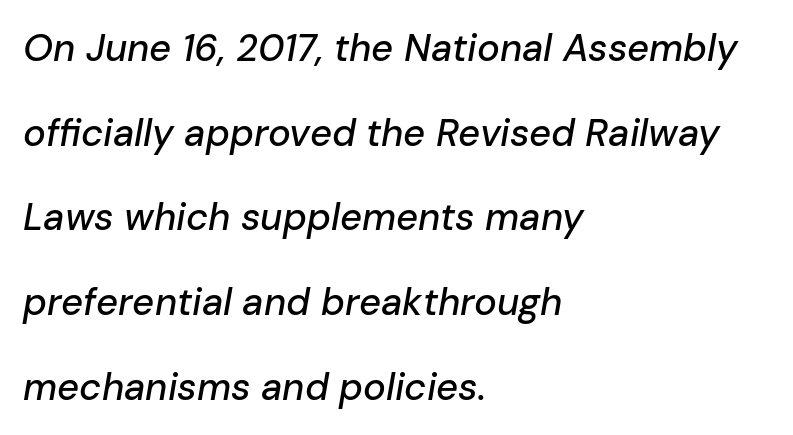
The image shows 38 px text type, italic (leaning right); set left-aligned, loose line spacing (2.23x), normal letter spacing, not underlined; low stroke contrast and a medium x-height.
